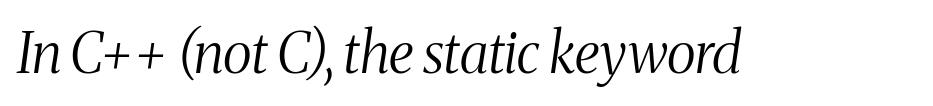
The image shows 56 px light, condensed serif type, italic (leaning right); set normal letter spacing, not underlined; medium stroke contrast and a medium x-height.
